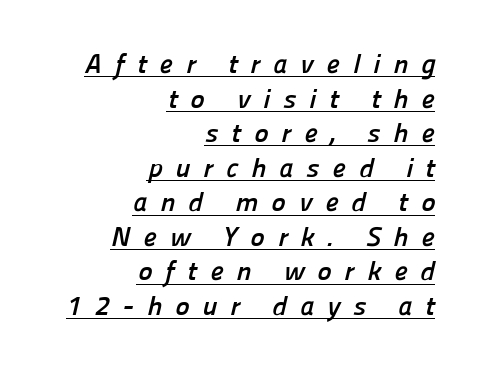
These lines have a slow, spaced-out rhythm from letter to letter. Beneath each row of characters lies a ruled line. The typesetter chose a ragged-left arrangement here. Successive baselines arrive at the customary interval. Heft: maximum for text — a bold.
